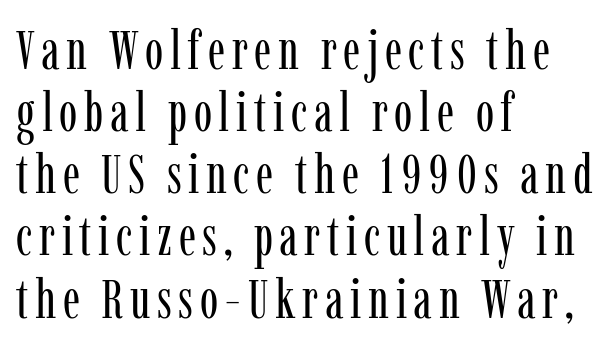
Varying glyph widths throughout — classic text-font behaviour. Stroke terminals: seriffed. These lines huddle together more closely than default settings would place them. If you drew a ruler down the left edge, every line would touch it. Style check: upright. Stroke mass is kept to a normal reading level or below.
